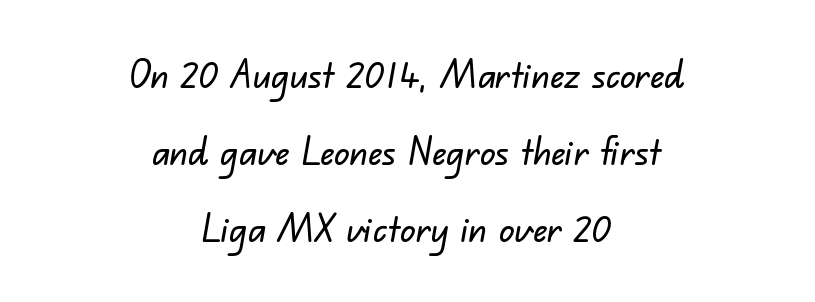
Q: Is the typeface a serif or a sans-serif typeface? A: Sans-serif.
Q: Is the text underlined? A: No.
Q: How is the paragraph aligned? A: Centered.
Q: Is the spacing between letters normal or unusually wide? A: Normal.
Q: Is the spacing between lines tight, normal or loose? A: Loose.
Q: Width (condensed, normal, or wide)? A: Normal.
Q: Stroke contrast? A: Low.
Q: x-height? A: Small.
Q: Monospaced? A: No.
